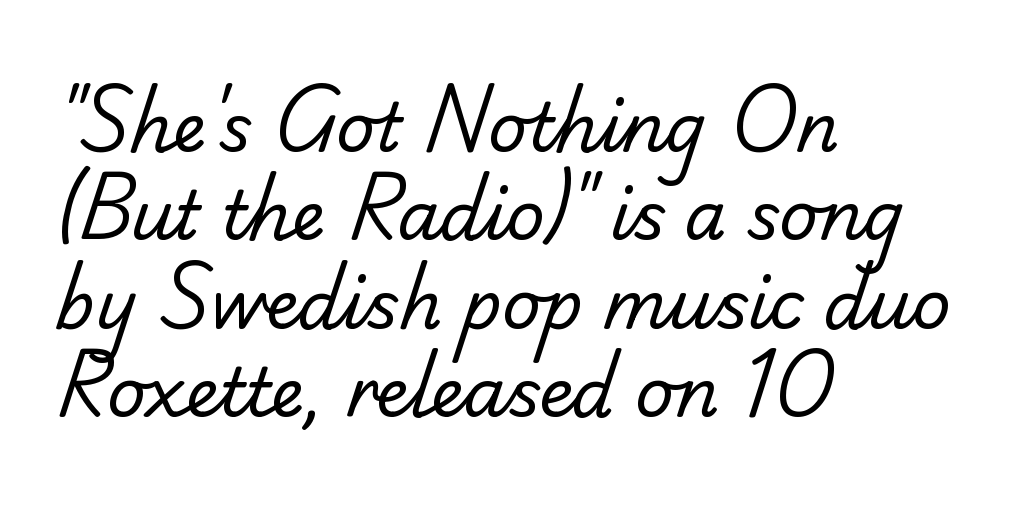
The foot of each line stays bare and open. Here the designer chose a conventional face with non-uniform glyph widths. This sample uses a sans-serif face. The space between consecutive lines is moderate.
